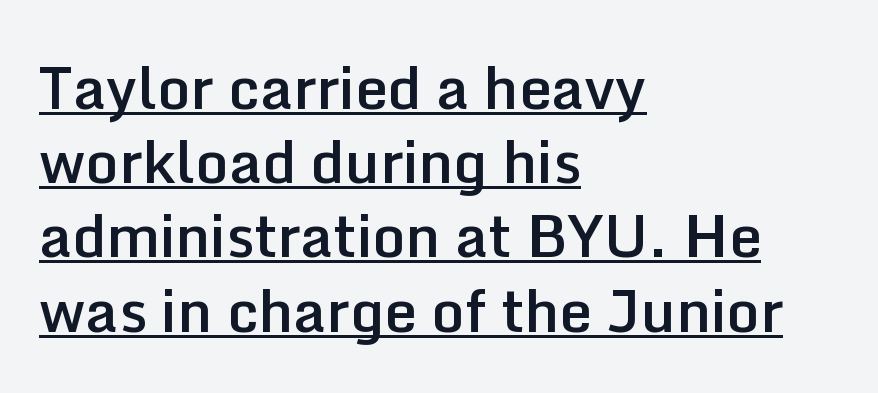
The image shows 58 px semibold sans-serif type, upright; set left-aligned, normal line spacing (1.28x), normal letter spacing, underlined; low stroke contrast and a medium x-height.
